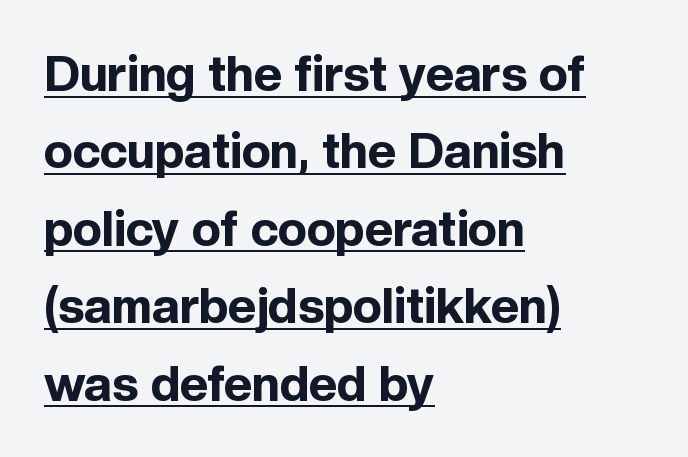
The image shows 49 px bold sans-serif type, upright; set left-aligned, normal line spacing (1.58x), normal letter spacing, underlined; a medium x-height.
